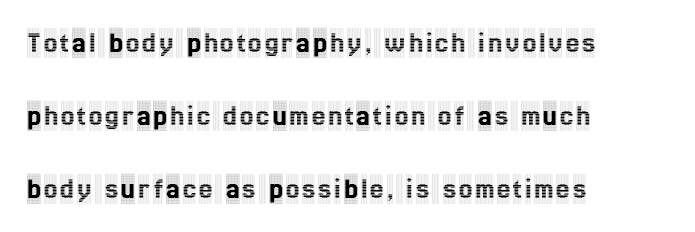
{"serif": "yes", "italic": "no", "width": "condensed", "x_height": "large", "monospaced": "no", "underline": "no", "align": "left", "line_spacing": "loose", "line_spacing_ratio": 2.44, "glyph_px": 30}
